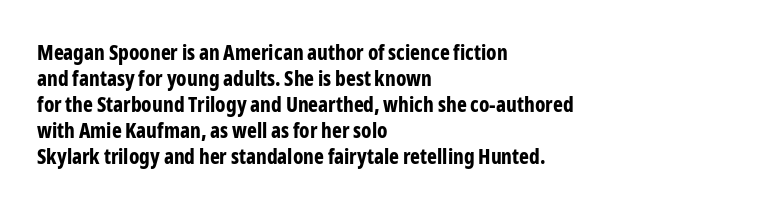
{"italic": "no", "bold": "yes", "underline": "no", "align": "left", "line_spacing_ratio": 1.24, "letter_spacing": "normal", "letter_spacing_em": 0.0, "glyph_px": 21}
